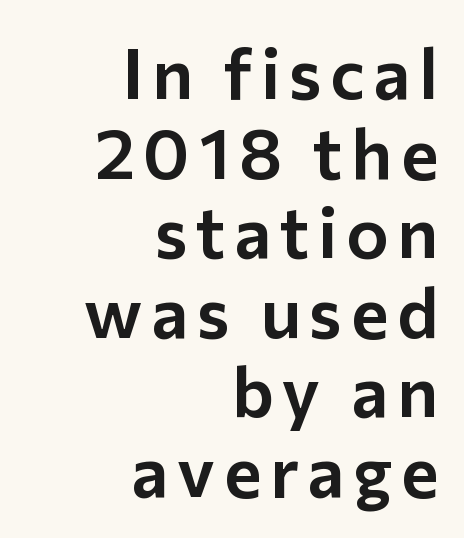
Baseline-to-baseline distance is barely more than the letter height. In terms of posture, this sample is upright. Character widths vary here, with narrow letters taking less room than wide ones. These lines are set flush right with a ragged left edge. The typeface chosen for these lines omits serifs.
